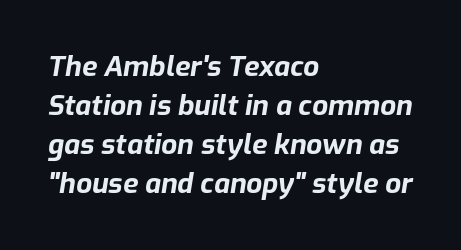
{"italic": "yes", "lean": "right", "slant_degrees": 9, "bold": "yes", "weight": "bold", "width": "normal", "stroke_contrast": "low", "x_height": "medium", "monospaced": "no", "underline": "no", "align": "left", "line_spacing": "normal", "line_spacing_ratio": 1.39, "letter_spacing": "normal", "letter_spacing_em": 0.0, "glyph_px": 28}
